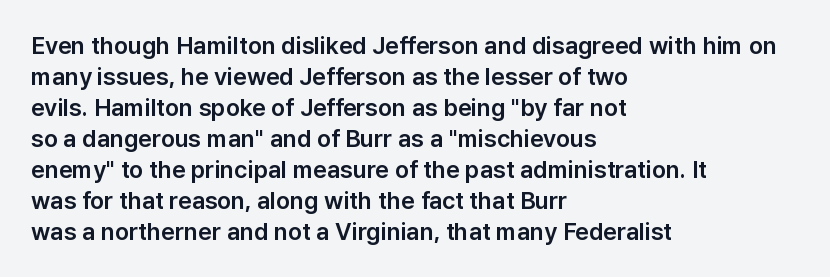
The rag falls on the right side of this text block. How would I describe the line gaps? Plain and ordinary. Ordinary non-slanted type is in use. The gaps between neighbouring characters are ordinary and unremarkable.
